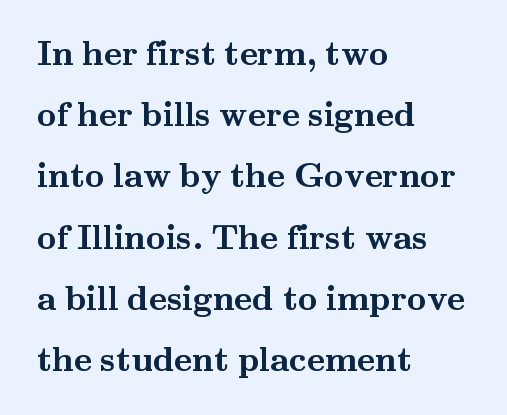
The image shows 34 px semibold, wide serif type, upright; set left-aligned, line spacing 1.8x, normal letter spacing, not underlined; medium stroke contrast and a small x-height.
